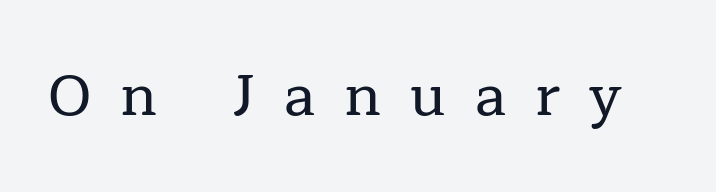
Stroke terminals: seriffed. Bare-footed words on every line. The font's upright variant was chosen for this text. You could not count columns in this text — the font is proportionally spaced. Letter spacing: wide.
